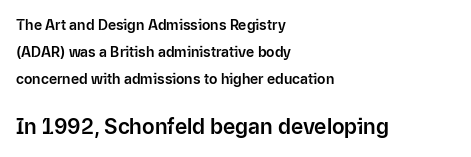
Q: Is the text italic (slanted)? A: No, it is upright.
Q: Is the text underlined? A: No.
Q: How is the paragraph aligned? A: Left-aligned.
Q: Is the spacing between letters normal or unusually wide? A: Normal.
Q: Is the spacing between lines tight, normal or loose? A: Loose.
Q: Which block of text is set in a larger size, the first (top) or the second (bottom)? A: The second (bottom) one.
